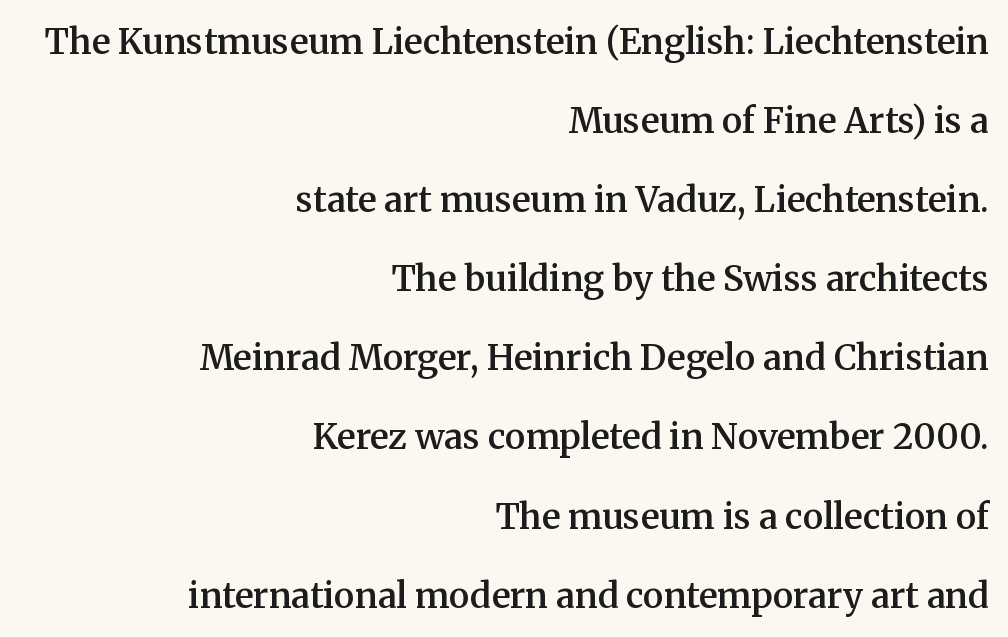
Q: Is the text bold? A: Semi-bold.
Q: Is the text italic (slanted)? A: No, it is upright.
Q: Is the typeface a serif or a sans-serif typeface? A: Serif.
Q: Is the text underlined? A: No.
Q: How is the paragraph aligned? A: Right-aligned.
Q: Is the spacing between letters normal or unusually wide? A: Normal.
Q: Is the spacing between lines tight, normal or loose? A: Loose.
Q: Width (condensed, normal, or wide)? A: Normal.
Q: Stroke contrast? A: Medium.
Q: x-height? A: Medium.
Q: Monospaced? A: No.
